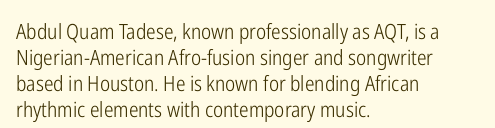
{"italic": "no", "bold": "no", "underline": "no", "align": "left", "line_spacing_ratio": 1.24, "letter_spacing": "normal", "letter_spacing_em": 0.0, "glyph_px": 21}
